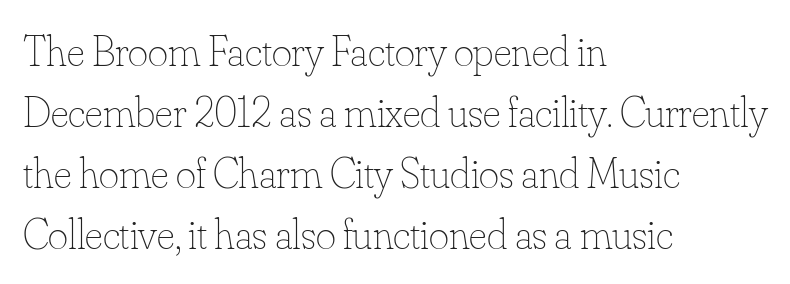
The image shows 43 px thin type, upright; set left-aligned, normal line spacing (1.42x), normal letter spacing, not underlined; low stroke contrast and a small x-height.
